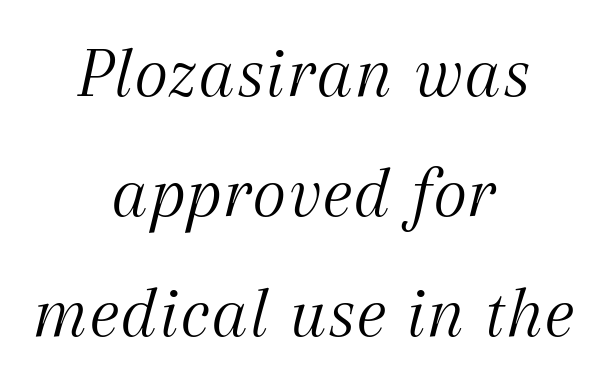
The image shows 74 px light serif type, italic (leaning right); set centered, normal line spacing (1.62x), normal letter spacing, not underlined; medium stroke contrast and a medium x-height.
